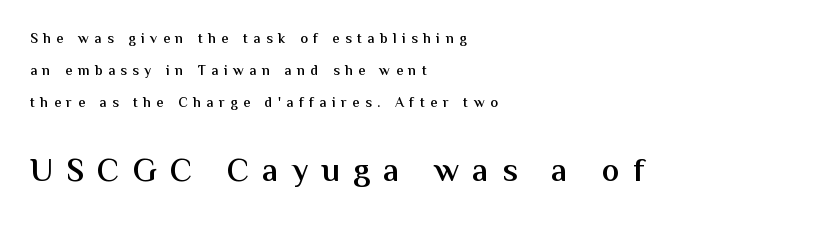
{"serif": "no", "italic": "no", "bold": "semi", "weight": "semibold", "width": "normal", "stroke_contrast": "medium", "x_height": "medium", "monospaced": "no", "underline": "no", "align": "left", "line_spacing": "loose", "line_spacing_ratio": 2.27, "letter_spacing": "wide", "letter_spacing_em": 0.4, "larger_block": "second", "size_ratio": 2.36, "glyph_px": 33}
